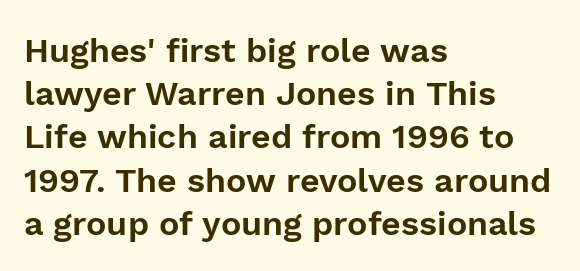
Q: Is the text italic (slanted)? A: No, it is upright.
Q: Is the typeface a serif or a sans-serif typeface? A: Sans-serif.
Q: Is the text underlined? A: No.
Q: How is the paragraph aligned? A: Left-aligned.
Q: Is the spacing between letters normal or unusually wide? A: Normal.
Q: Is the spacing between lines tight, normal or loose? A: Normal.
Q: Width (condensed, normal, or wide)? A: Normal.
Q: Stroke contrast? A: Low.
Q: x-height? A: Medium.
Q: Monospaced? A: No.
